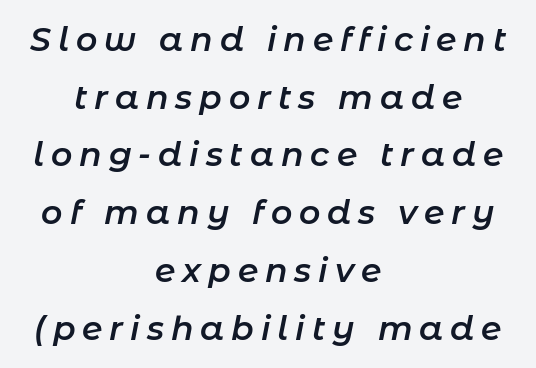
The rendering applies a slant to the glyphs. The type is letterspaced generously, with wide tracking. The rendering uses natural spacing where letterforms have individual widths. The space directly below the letters is spotless.
